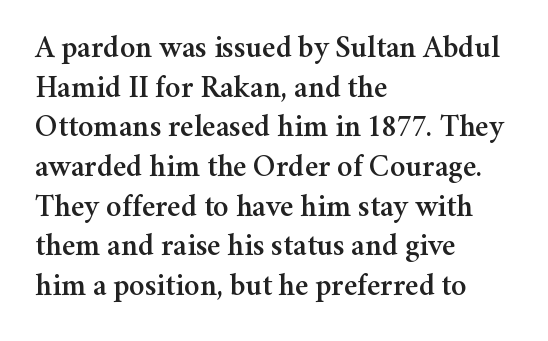
{"serif": "yes", "italic": "no", "width": "normal", "stroke_contrast": "medium", "x_height": "medium", "monospaced": "no", "underline": "no", "align": "left", "line_spacing": "normal", "line_spacing_ratio": 1.28, "letter_spacing": "normal", "letter_spacing_em": 0.0, "glyph_px": 31}
